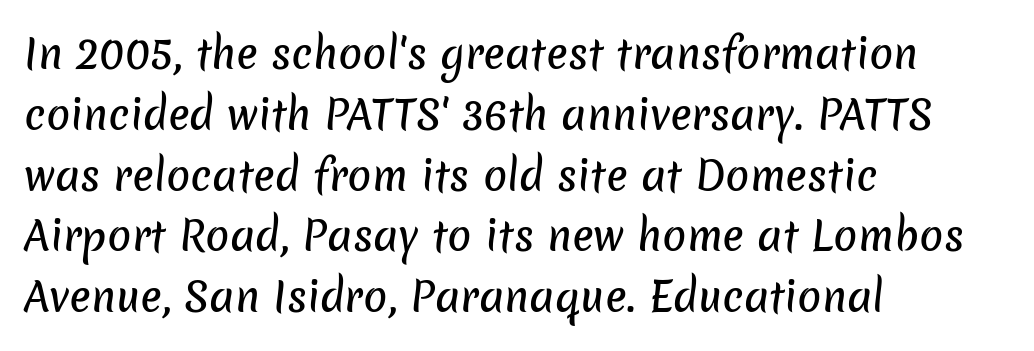
Q: Is the typeface a serif or a sans-serif typeface? A: Sans-serif.
Q: Is the text underlined? A: No.
Q: How is the paragraph aligned? A: Left-aligned.
Q: Is the spacing between letters normal or unusually wide? A: Normal.
Q: Is the spacing between lines tight, normal or loose? A: Normal.
Q: Width (condensed, normal, or wide)? A: Normal.
Q: Stroke contrast? A: Low.
Q: x-height? A: Medium.
Q: Monospaced? A: No.
